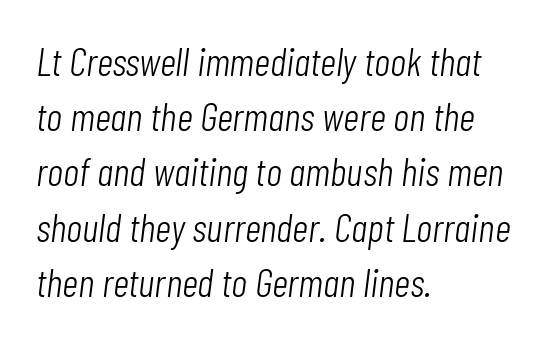
Q: Is the text bold? A: No.
Q: Is the text italic (slanted)? A: Yes, it leans right by about 7 degrees.
Q: Is the text underlined? A: No.
Q: How is the paragraph aligned? A: Left-aligned.
Q: Is the spacing between letters normal or unusually wide? A: Normal.
Q: Is the spacing between lines tight, normal or loose? A: Normal.
Q: Width (condensed, normal, or wide)? A: Condensed.
Q: Stroke contrast? A: Low.
Q: x-height? A: Medium.
Q: Monospaced? A: No.
